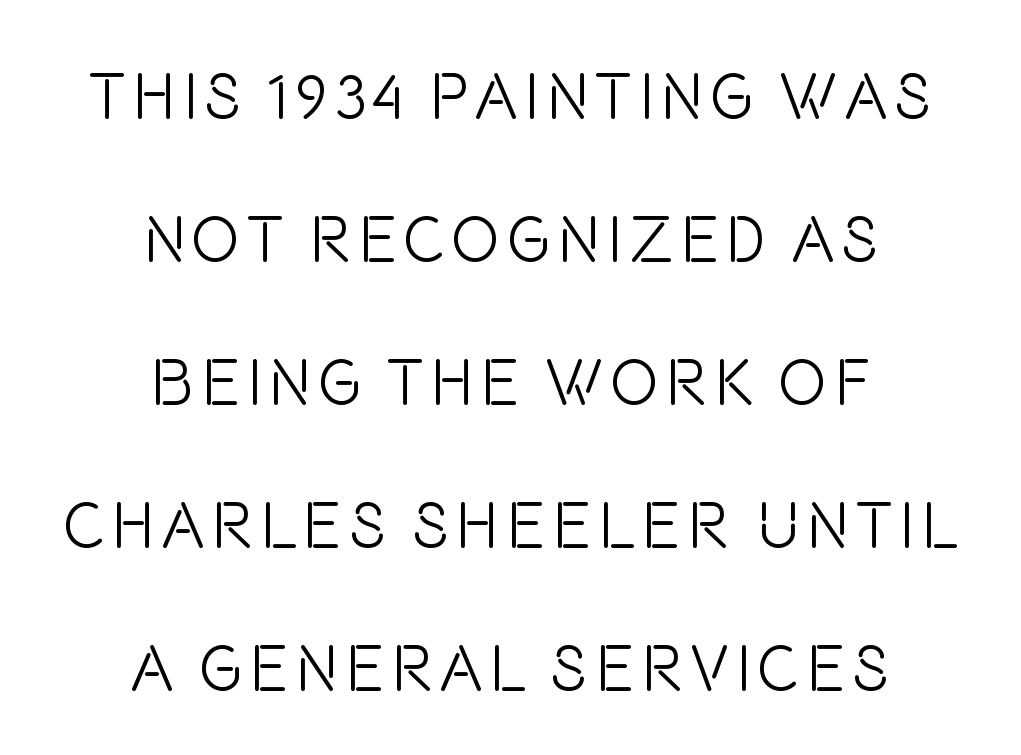
Q: Is the text bold? A: No.
Q: Is the text italic (slanted)? A: No, it is upright.
Q: Is the typeface a serif or a sans-serif typeface? A: Sans-serif.
Q: Is the text underlined? A: No.
Q: How is the paragraph aligned? A: Centered.
Q: Is the spacing between lines tight, normal or loose? A: Loose.
Q: Width (condensed, normal, or wide)? A: Condensed.
Q: Stroke contrast? A: Low.
Q: x-height? A: Large.
Q: Monospaced? A: No.
